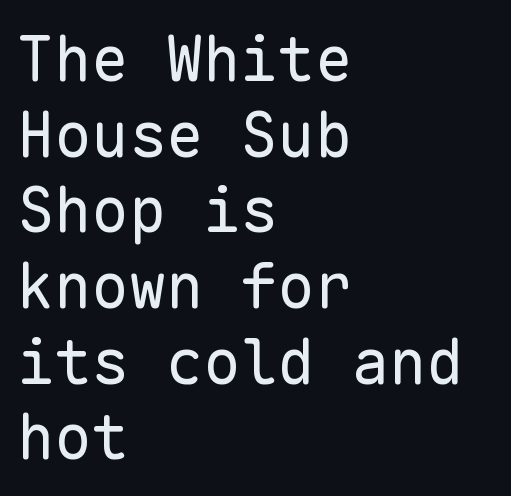
Plain, unruled lines of type. Vertical stems look standard width or narrower in stroke. Does extra space separate the letters? No, they use regular spacing. The designer went with a sans here, leaving each stem footless.
